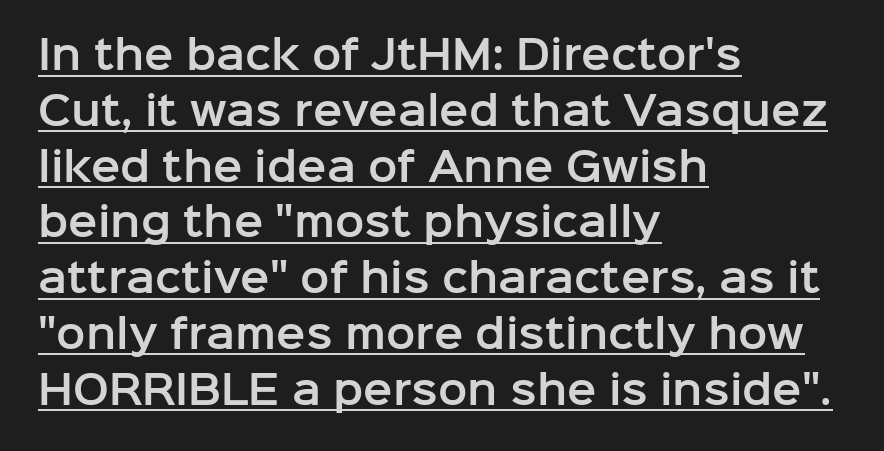
The lines sit at an ordinary, default distance from one another. Quick note: underline on. Font category for this specimen: sans-serif. Ordinary non-slanted type is in use.
